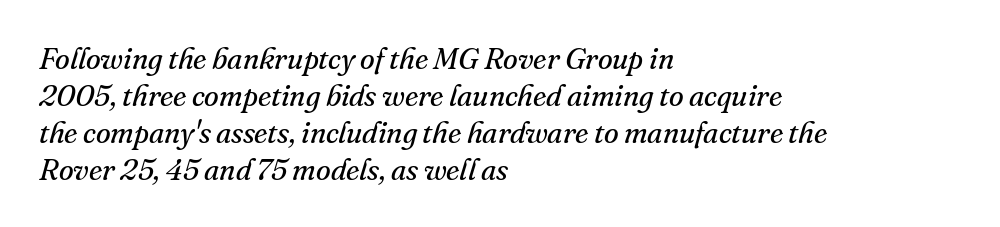
{"serif": "yes", "italic": "yes", "lean": "right", "slant_degrees": 16, "bold": "no", "weight": "regular", "width": "normal", "stroke_contrast": "medium", "x_height": "small", "monospaced": "no", "underline": "no", "align": "left", "line_spacing_ratio": 1.23, "letter_spacing": "normal", "letter_spacing_em": 0.0, "glyph_px": 30}
